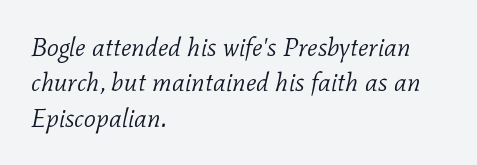
{"italic": "yes", "lean": "right", "slant_degrees": 11, "bold": "no", "underline": "no", "align": "left", "line_spacing": "normal", "line_spacing_ratio": 1.36, "letter_spacing": "normal", "letter_spacing_em": 0.0, "glyph_px": 26}
